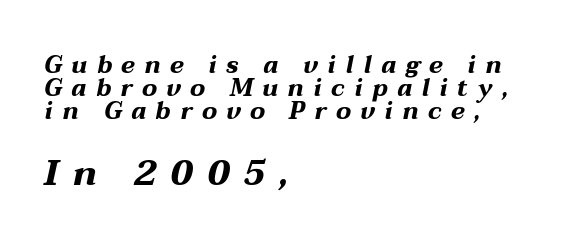
Q: Is the text bold? A: Yes.
Q: Is the text italic (slanted)? A: Yes, it leans right by about 12 degrees.
Q: Is the text underlined? A: No.
Q: How is the paragraph aligned? A: Left-aligned.
Q: Is the spacing between letters normal or unusually wide? A: Unusually wide.
Q: Is the spacing between lines tight, normal or loose? A: Tight.
Q: Which block of text is set in a larger size, the first (top) or the second (bottom)? A: The second (bottom) one.
Q: Width (condensed, normal, or wide)? A: Wide.
Q: Stroke contrast? A: Medium.
Q: x-height? A: Medium.
Q: Monospaced? A: No.
